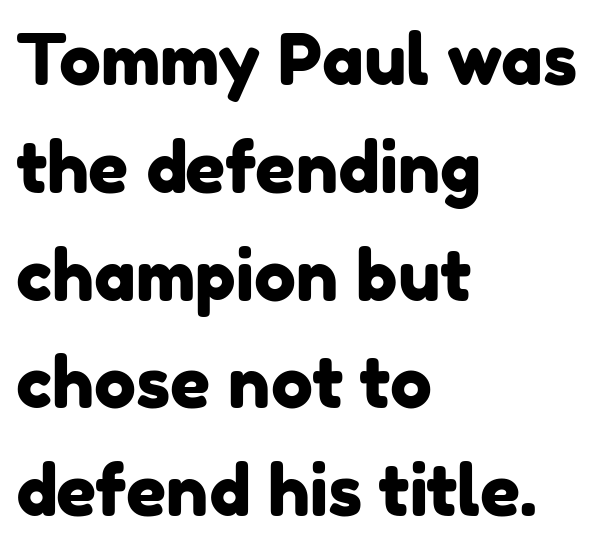
The image shows 70 px sans-serif type; set left-aligned, normal line spacing (1.54x), normal letter spacing, not underlined; low stroke contrast and a medium x-height.
